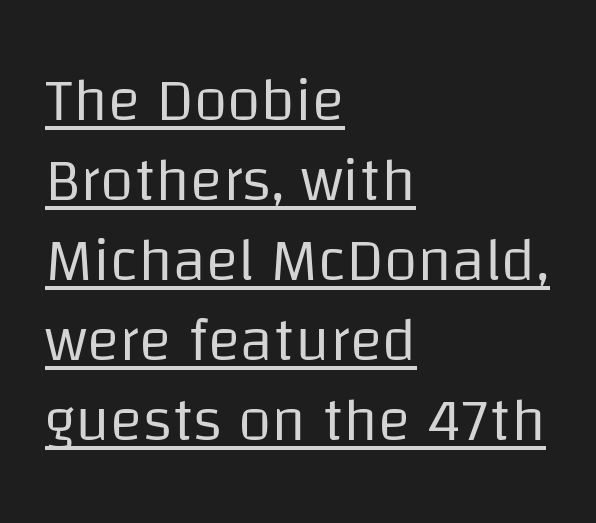
Q: Is the text bold? A: No.
Q: Is the text italic (slanted)? A: No, it is upright.
Q: Is the typeface a serif or a sans-serif typeface? A: Sans-serif.
Q: Is the text underlined? A: Yes.
Q: How is the paragraph aligned? A: Left-aligned.
Q: Is the spacing between letters normal or unusually wide? A: Normal.
Q: Is the spacing between lines tight, normal or loose? A: Normal.
Q: Width (condensed, normal, or wide)? A: Normal.
Q: Stroke contrast? A: Low.
Q: x-height? A: Large.
Q: Monospaced? A: No.
